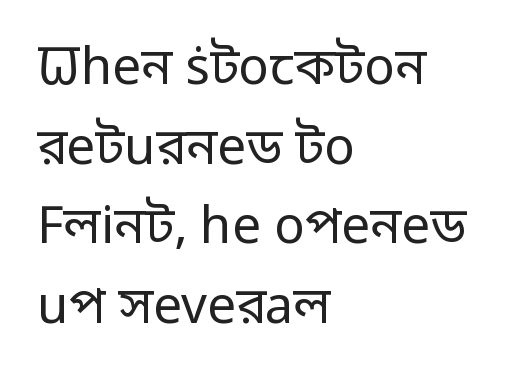
The type is set solid horizontally, with unmodified tracking. This is the regular roman posture of the typeface. Caption: multi-line text, flush left, ragged right. These lines are rendered in a variable-pitch font. This rendering features lettering with no underline.
